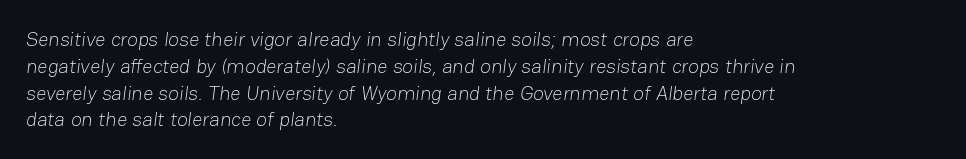
{"bold": "no", "underline": "no", "align": "left", "line_spacing": "normal", "line_spacing_ratio": 1.34, "letter_spacing": "normal", "letter_spacing_em": 0.0, "glyph_px": 20}
